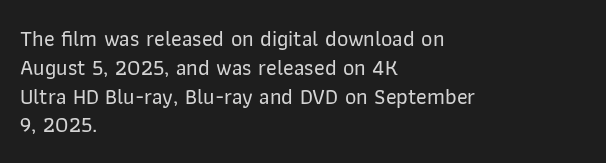
The image shows 22 px text type, upright; set left-aligned, normal line spacing (1.31x), normal letter spacing, not underlined.
